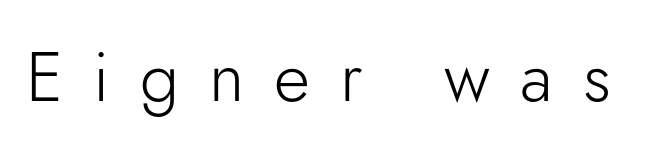
No feet cap the strokes, marking this as sans-serif type. Letter spacing: wide. A light-to-regular cut is what we see here. These lines are rendered in a variable-pitch font. The glyphs are unaccompanied by any horizontal stroke below them.
